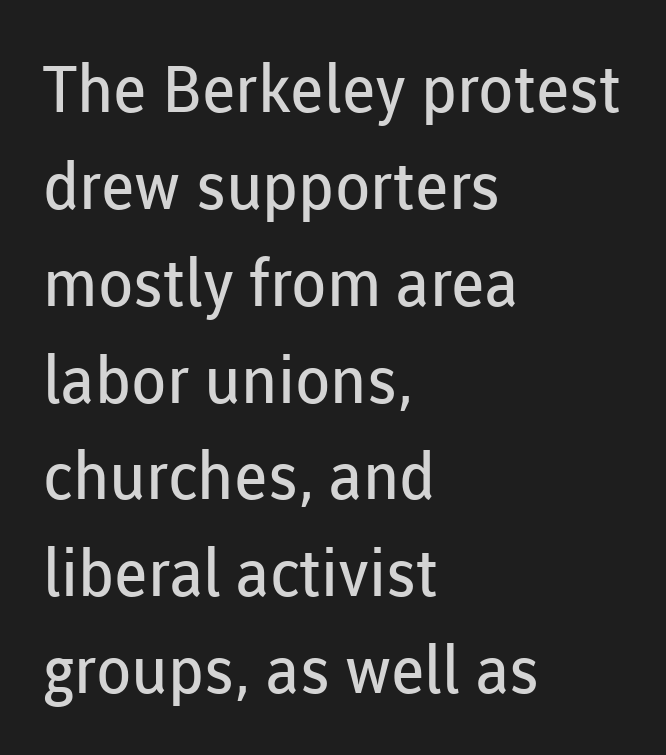
The image shows 65 px regular-weight sans-serif type, upright; set left-aligned, normal line spacing (1.49x), normal letter spacing, not underlined; low stroke contrast and a medium x-height.
